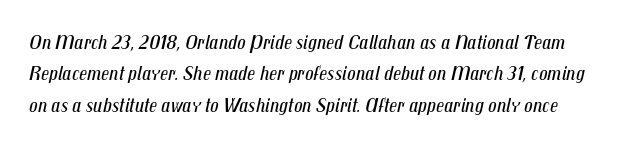
Q: Is the text bold? A: No.
Q: Is the text italic (slanted)? A: Yes, it leans right by about 12 degrees.
Q: Is the text underlined? A: No.
Q: Is the spacing between letters normal or unusually wide? A: Normal.
Q: Is the spacing between lines tight, normal or loose? A: Normal.
